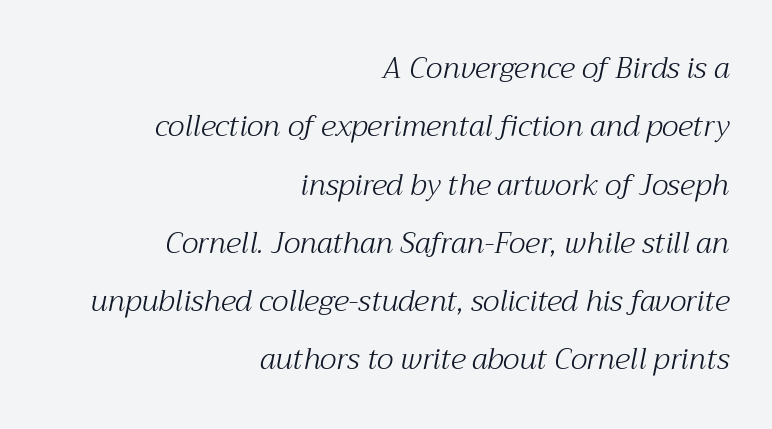
Looks like regular typesetting: each glyph gets only the width it needs. Tall strokes in this sample are angled rather than plumb. The tracking reads as untouched default to a designer's eye. Heft: none added — not bold. If you drew a ruler down the right edge, every line would touch it.
